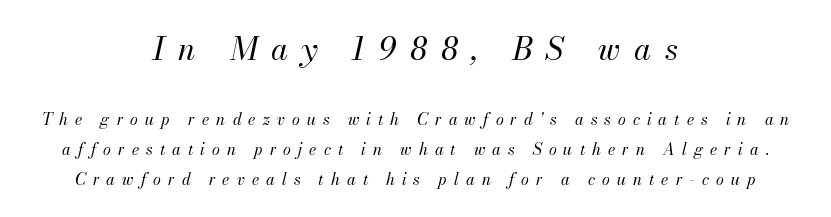
Q: Is the text bold? A: No.
Q: Is the text italic (slanted)? A: Yes, it leans right by about 13 degrees.
Q: Is the text underlined? A: No.
Q: How is the paragraph aligned? A: Centered.
Q: Is the spacing between letters normal or unusually wide? A: Unusually wide.
Q: Which block of text is set in a larger size, the first (top) or the second (bottom)? A: The first (top) one.
Q: Width (condensed, normal, or wide)? A: Normal.
Q: Stroke contrast? A: Medium.
Q: x-height? A: Small.
Q: Monospaced? A: No.
